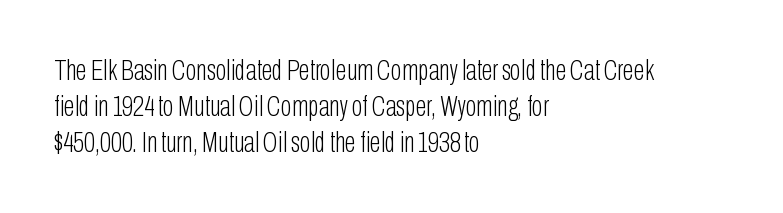
The image shows 29 px light, condensed sans-serif type, upright; set left-aligned, line spacing 1.24x, normal letter spacing, not underlined; low stroke contrast and a medium x-height.
